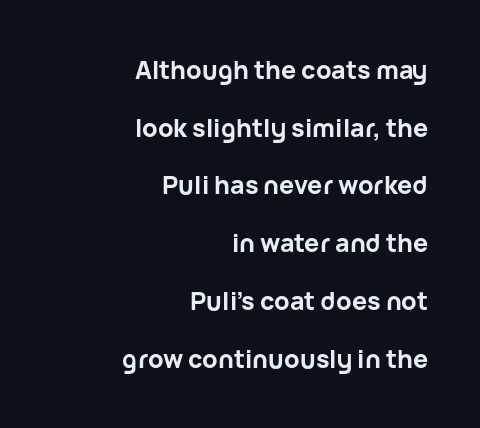
The lines in this sample share a right terminus and differ only in where they begin. The lines are spread far apart with generous leading. Quick note: underline off. The characters look thick and weighty, a clear bold. The type sits square on the baseline with zero lean.
